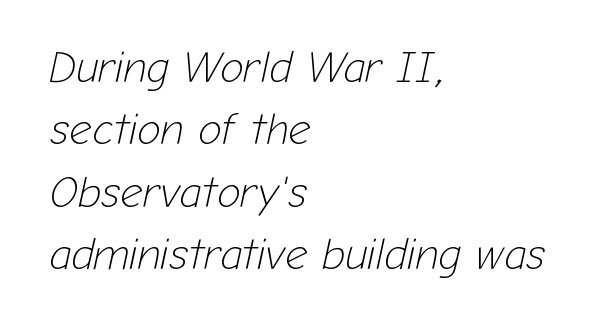
The image shows 44 px light type, italic (leaning right); set left-aligned, normal line spacing (1.42x), normal letter spacing, not underlined; low stroke contrast and a medium x-height.
